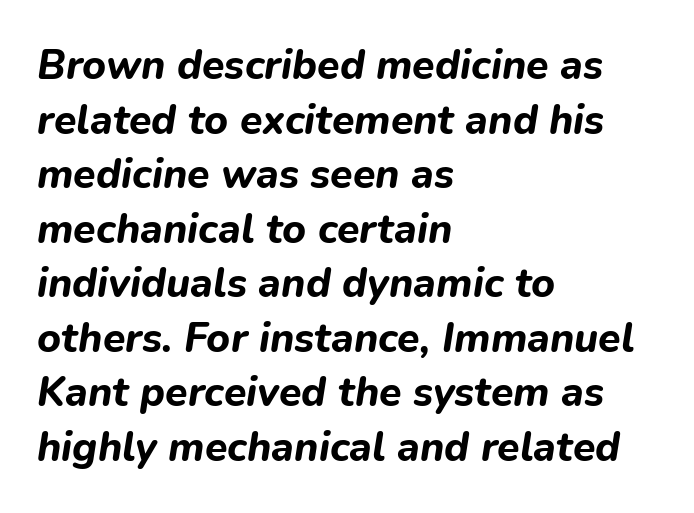
Q: Is the text bold? A: Yes.
Q: Is the text italic (slanted)? A: Yes, it leans right by about 9 degrees.
Q: Is the text underlined? A: No.
Q: How is the paragraph aligned? A: Left-aligned.
Q: Is the spacing between letters normal or unusually wide? A: Normal.
Q: Is the spacing between lines tight, normal or loose? A: Normal.
Q: Width (condensed, normal, or wide)? A: Normal.
Q: Stroke contrast? A: Low.
Q: x-height? A: Medium.
Q: Monospaced? A: No.
